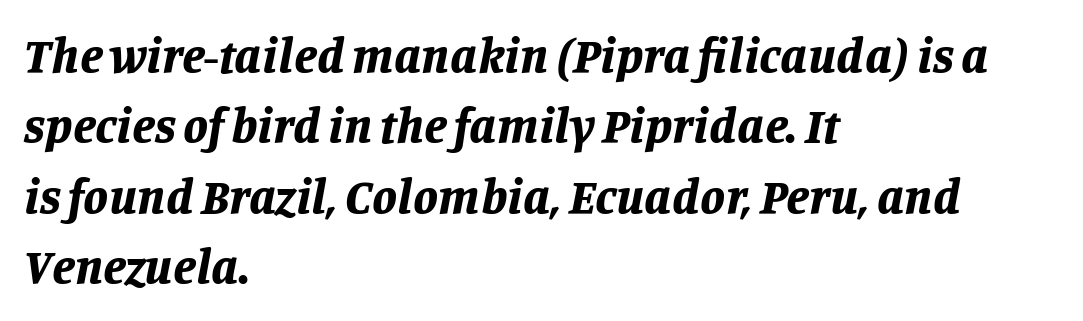
Q: Is the text bold? A: Yes.
Q: Is the text italic (slanted)? A: Yes, it leans right by about 11 degrees.
Q: Is the text underlined? A: No.
Q: How is the paragraph aligned? A: Left-aligned.
Q: Is the spacing between letters normal or unusually wide? A: Normal.
Q: Is the spacing between lines tight, normal or loose? A: Normal.
Q: Width (condensed, normal, or wide)? A: Normal.
Q: Stroke contrast? A: Low.
Q: x-height? A: Large.
Q: Monospaced? A: No.
